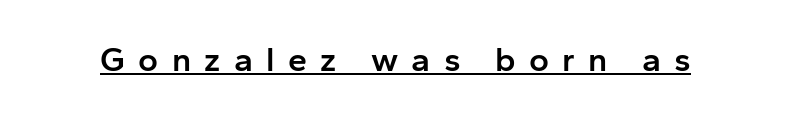
The image shows 34 px semibold sans-serif type, upright; set unusually wide letter spacing (+0.39 em), underlined; low stroke contrast and a medium x-height.
